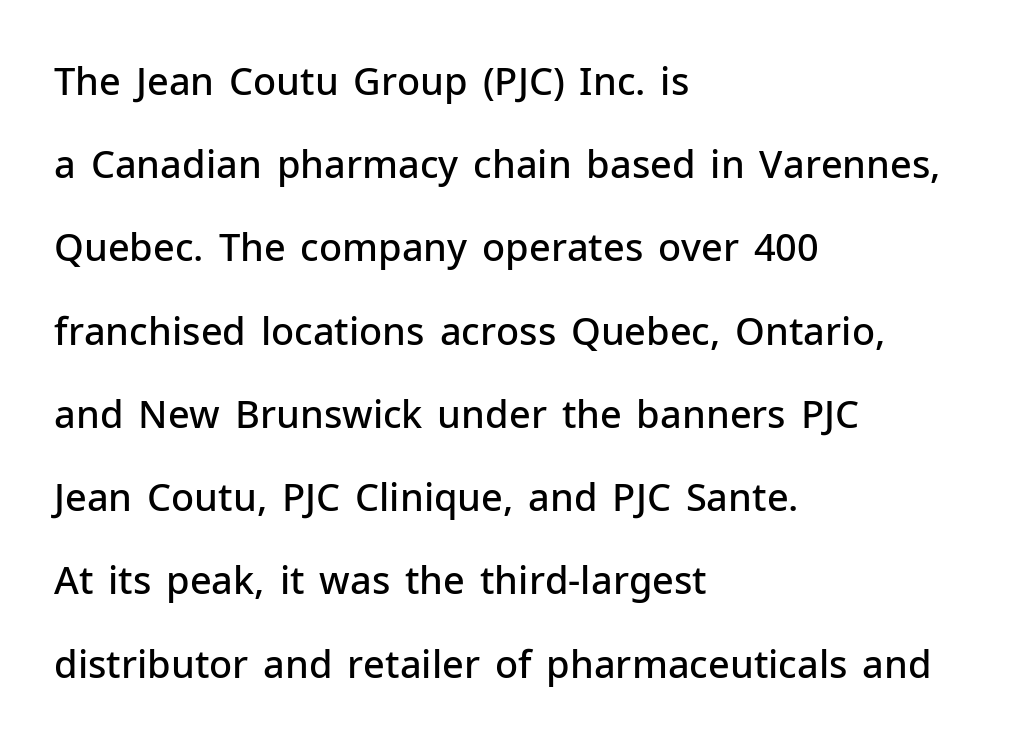
The image shows 38 px semibold sans-serif type, upright; set left-aligned, loose line spacing (2.19x), normal letter spacing, not underlined; low stroke contrast and a medium x-height.
